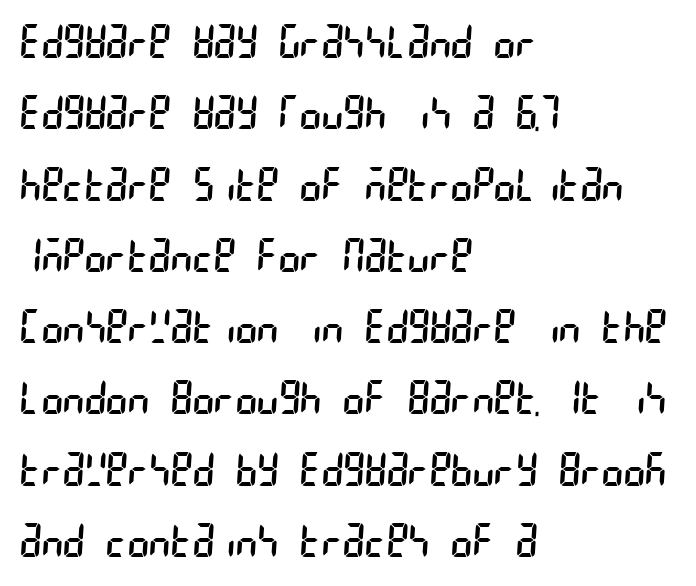
{"serif": "no", "bold": "no", "weight": "regular", "width": "condensed", "stroke_contrast": "low", "x_height": "large", "underline": "no", "align": "left", "line_spacing": "normal", "line_spacing_ratio": 1.55, "letter_spacing": "normal", "letter_spacing_em": 0.0, "glyph_px": 46}
